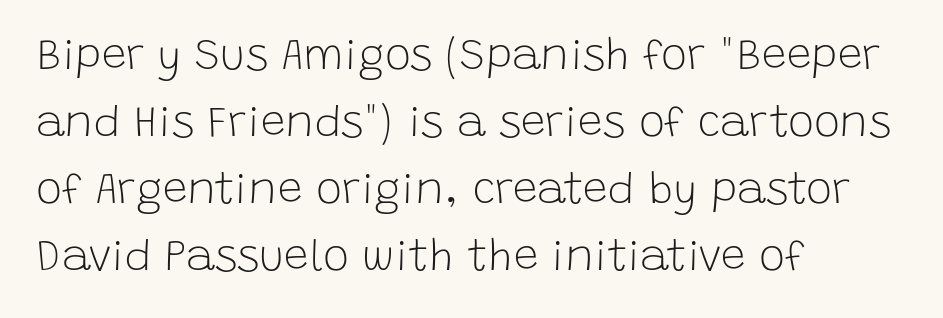
{"serif": "no", "italic": "no", "bold": "no", "weight": "light", "width": "normal", "stroke_contrast": "low", "x_height": "large", "monospaced": "no", "underline": "no", "align": "left", "line_spacing": "normal", "line_spacing_ratio": 1.52, "letter_spacing": "normal", "letter_spacing_em": 0.0, "glyph_px": 44}
